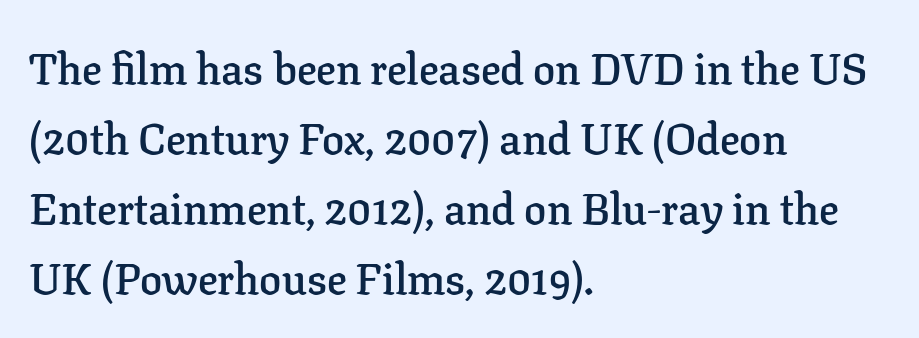
The image shows 44 px semibold serif type, upright; set left-aligned, normal line spacing (1.59x), normal letter spacing, not underlined; low stroke contrast and a medium x-height.
